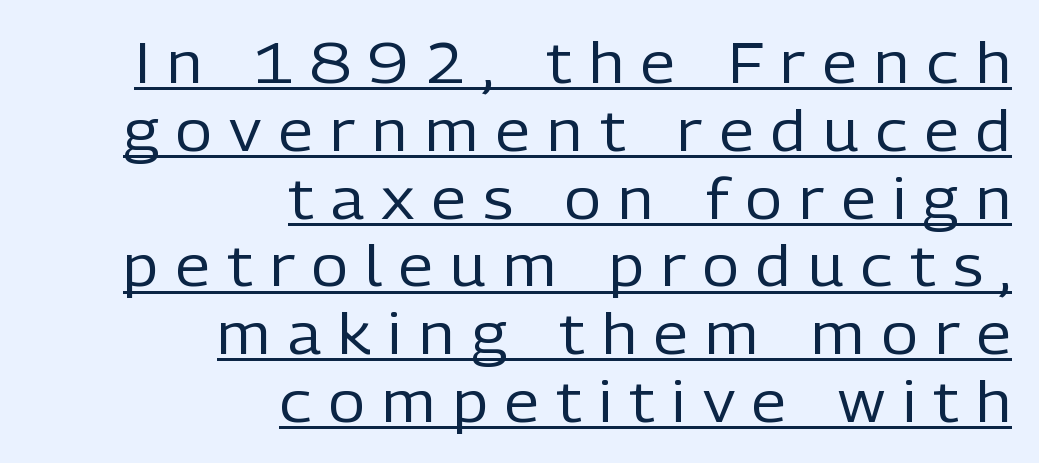
The image shows 56 px regular-weight sans-serif type, upright; set right-aligned, line spacing 1.21x, unusually wide letter spacing (+0.31 em), underlined; low stroke contrast and a medium x-height.
